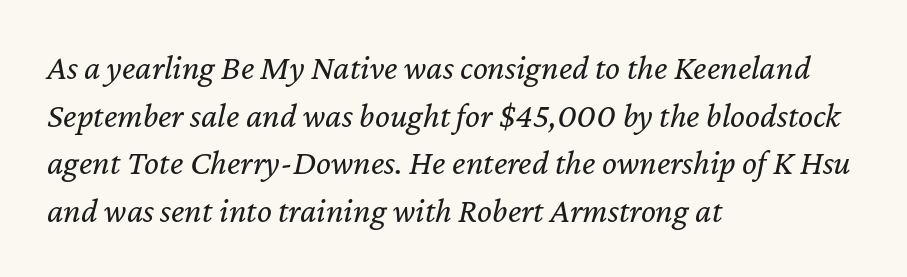
The image shows 35 px regular-weight type, italic (leaning right); set left-aligned, normal line spacing (1.36x), normal letter spacing, not underlined; low stroke contrast and a medium x-height.
